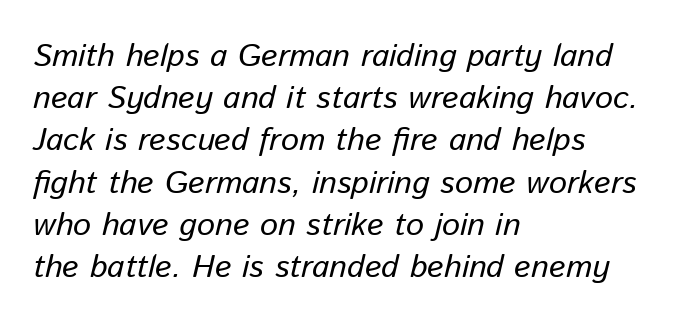
You can tell it's italic because the verticals aren't actually vertical. The letterforms sit at book weight or below. Honestly, the letter spacing is just normal — you wouldn't notice it. Just letters on the line, the space beneath them empty.
